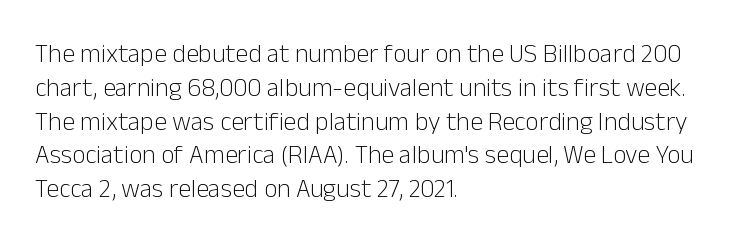
{"italic": "no", "bold": "no", "underline": "no", "align": "left", "line_spacing": "normal", "line_spacing_ratio": 1.3, "letter_spacing": "normal", "letter_spacing_em": 0.0, "glyph_px": 26}
